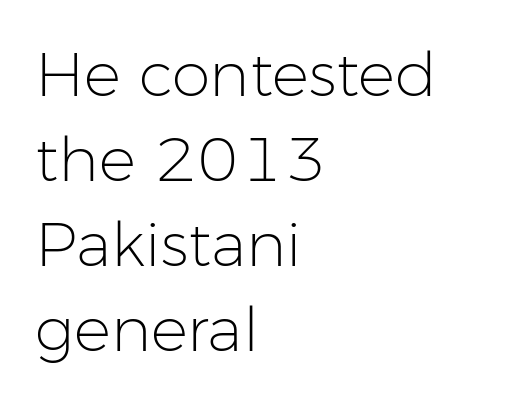
The image shows 62 px light sans-serif type, upright; set left-aligned, normal line spacing (1.37x), normal letter spacing, not underlined; low stroke contrast and a medium x-height.
